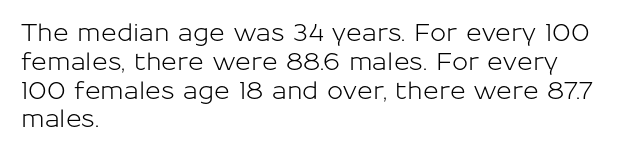
The image shows 24 px text type, upright; set left-aligned, line spacing 1.2x, normal letter spacing, not underlined.
